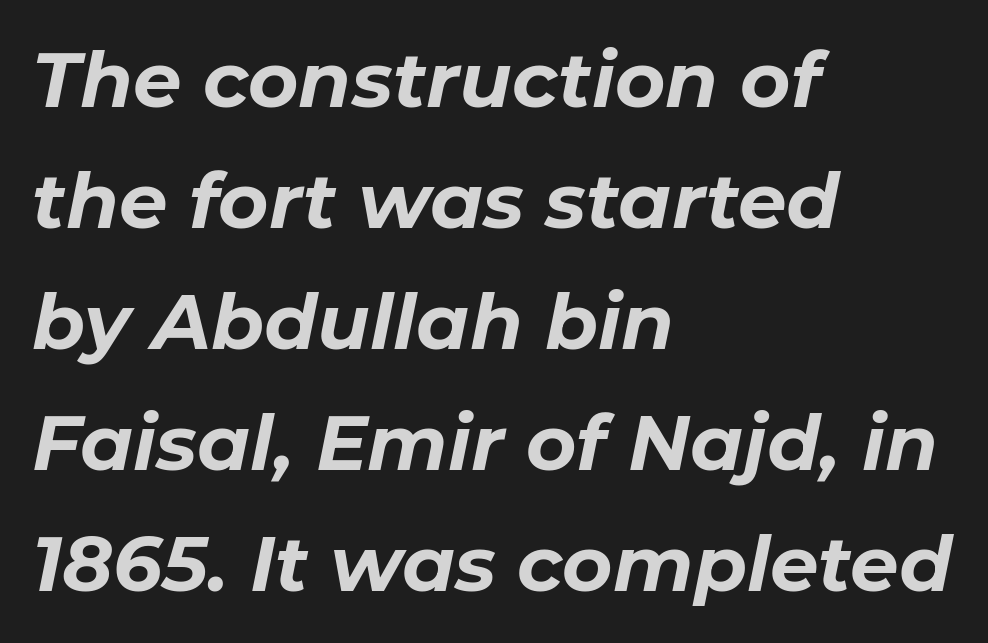
Q: Is the text bold? A: Yes.
Q: Is the text italic (slanted)? A: Yes, it leans right by about 11 degrees.
Q: Is the text underlined? A: No.
Q: How is the paragraph aligned? A: Left-aligned.
Q: Is the spacing between letters normal or unusually wide? A: Normal.
Q: Is the spacing between lines tight, normal or loose? A: Normal.
Q: Width (condensed, normal, or wide)? A: Normal.
Q: Stroke contrast? A: Low.
Q: x-height? A: Medium.
Q: Monospaced? A: No.
